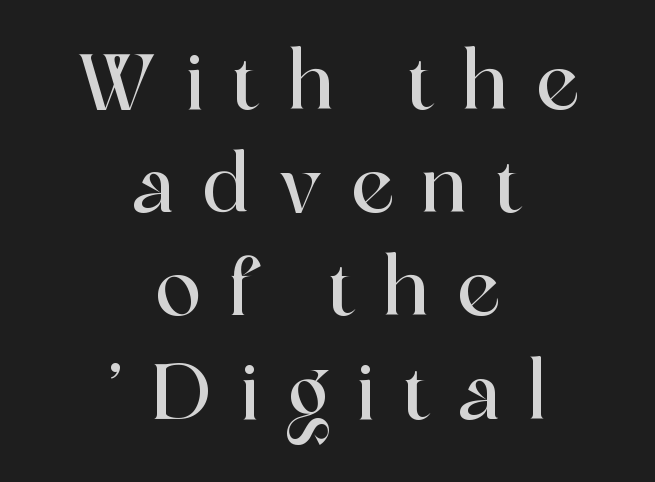
Horizontal alignment here is central, giving a formal, balanced look. When letters stand straight like this, we call the style roman or upright. The passage shown has open, widely tracked lettering throughout. In terms of letterform style, serifs are clearly present.
